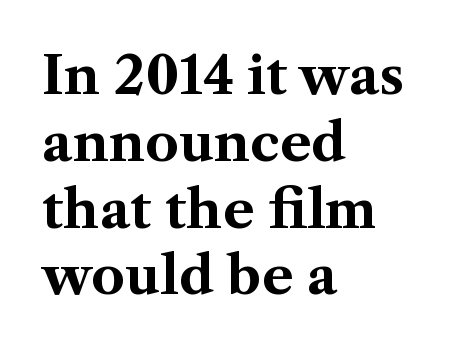
{"serif": "yes", "italic": "no", "bold": "yes", "weight": "bold", "width": "normal", "stroke_contrast": "medium", "x_height": "medium", "monospaced": "no", "underline": "no", "align": "left", "line_spacing": "normal", "line_spacing_ratio": 1.26, "letter_spacing": "normal", "letter_spacing_em": 0.0, "glyph_px": 53}
